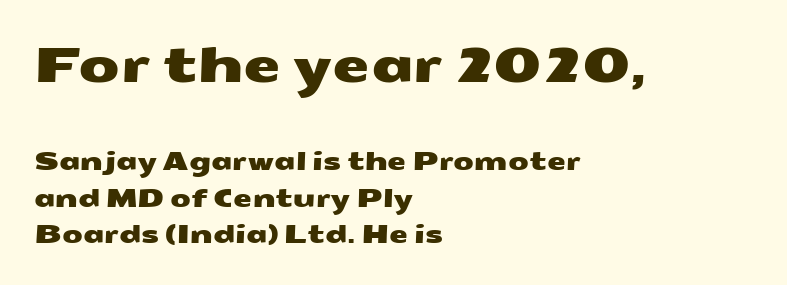
Q: Is the typeface a serif or a sans-serif typeface? A: Sans-serif.
Q: Is the text underlined? A: No.
Q: How is the paragraph aligned? A: Left-aligned.
Q: Is the spacing between letters normal or unusually wide? A: Normal.
Q: Is the spacing between lines tight, normal or loose? A: Normal.
Q: Which block of text is set in a larger size, the first (top) or the second (bottom)? A: The first (top) one.
Q: Width (condensed, normal, or wide)? A: Wide.
Q: Stroke contrast? A: Medium.
Q: x-height? A: Medium.
Q: Monospaced? A: No.
